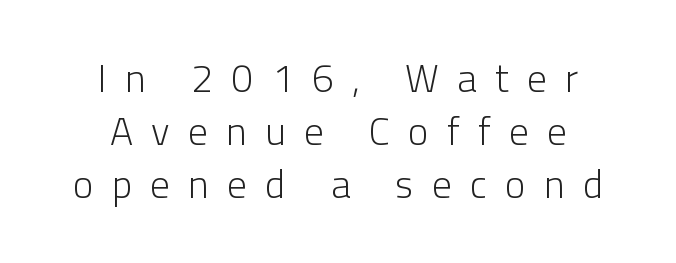
Q: Is the text bold? A: No.
Q: Is the text italic (slanted)? A: No, it is upright.
Q: Is the typeface a serif or a sans-serif typeface? A: Sans-serif.
Q: Is the text underlined? A: No.
Q: How is the paragraph aligned? A: Centered.
Q: Is the spacing between letters normal or unusually wide? A: Unusually wide.
Q: Is the spacing between lines tight, normal or loose? A: Normal.
Q: Width (condensed, normal, or wide)? A: Normal.
Q: Stroke contrast? A: Low.
Q: x-height? A: Medium.
Q: Monospaced? A: No.
